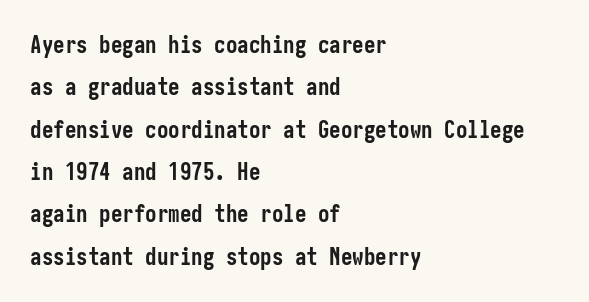
Q: Is the text bold? A: Yes.
Q: Is the text italic (slanted)? A: No, it is upright.
Q: Is the text underlined? A: No.
Q: How is the paragraph aligned? A: Left-aligned.
Q: Is the spacing between letters normal or unusually wide? A: Normal.
